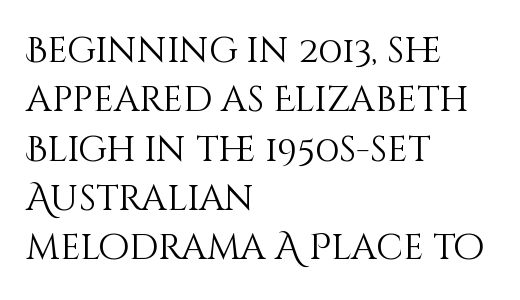
The horizontal fit of the characters is conventional and even. Varying glyph widths throughout — classic text-font behaviour. Weight: not bold — regular or lighter. Style check: upright. Normally led — the rows are evenly, conventionally spaced.
